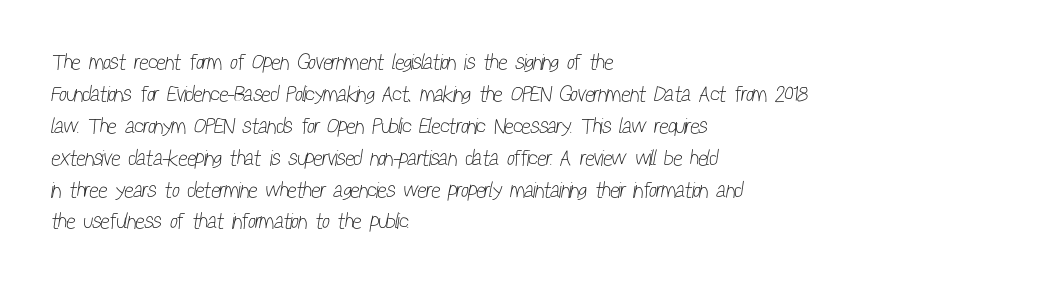
{"bold": "no", "underline": "no", "align": "left", "line_spacing": "normal", "line_spacing_ratio": 1.45, "letter_spacing": "normal", "letter_spacing_em": 0.0, "glyph_px": 22}
